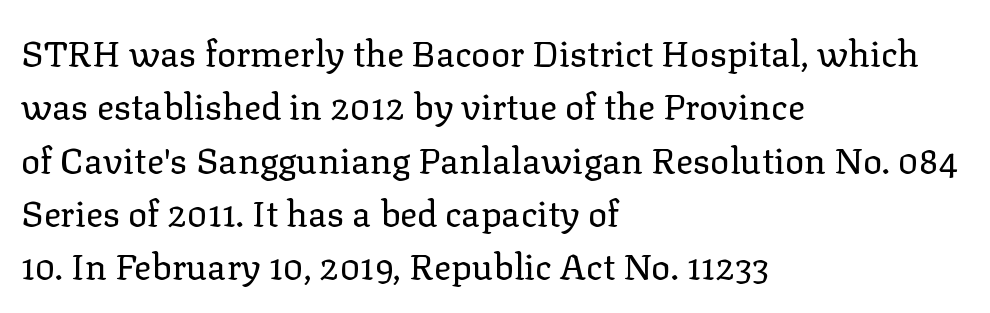
The image shows 36 px regular-weight serif type, upright; set left-aligned, normal line spacing (1.48x), normal letter spacing, not underlined; low stroke contrast and a medium x-height.
